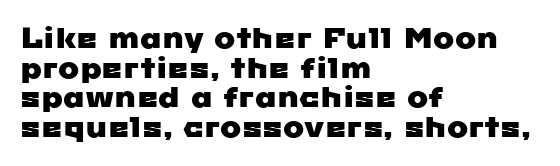
{"serif": "no", "width": "wide", "stroke_contrast": "low", "x_height": "medium", "monospaced": "no", "underline": "no", "align": "left", "line_spacing": "tight", "line_spacing_ratio": 1.06, "letter_spacing": "normal", "letter_spacing_em": 0.0, "glyph_px": 28}
